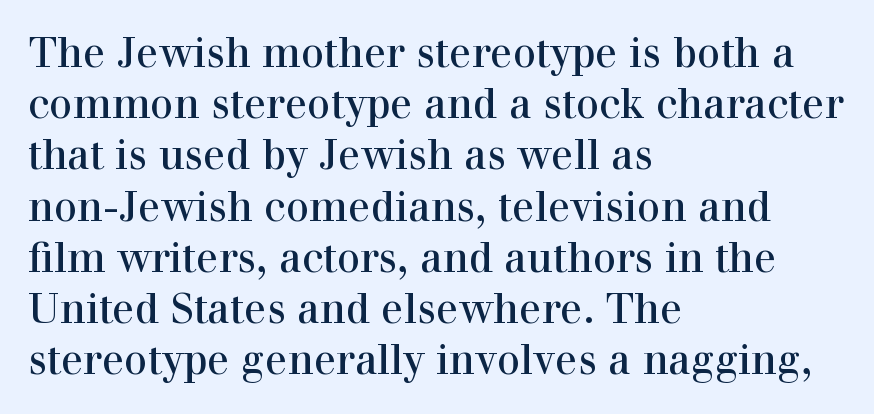
{"serif": "yes", "italic": "no", "bold": "no", "weight": "regular", "width": "normal", "stroke_contrast": "high", "x_height": "medium", "monospaced": "no", "underline": "no", "align": "left", "line_spacing": "normal", "line_spacing_ratio": 1.25, "letter_spacing": "normal", "letter_spacing_em": 0.0, "glyph_px": 41}
